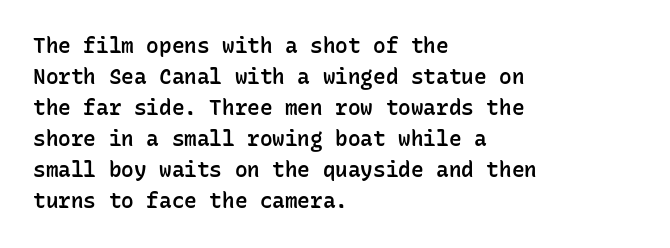
Observe the ordinary spacing: letters are neighbours, not strangers. Which margin do the lines hug? The left one — the right edge is uneven. Compared with typical paragraphs, the rows here are spaced about the same. Notice how the stems are strictly vertical — no italics here. Compared with an ordinary text face, these strokes are moderately heavier — a semibold. Clear beneath every line of the passage.
